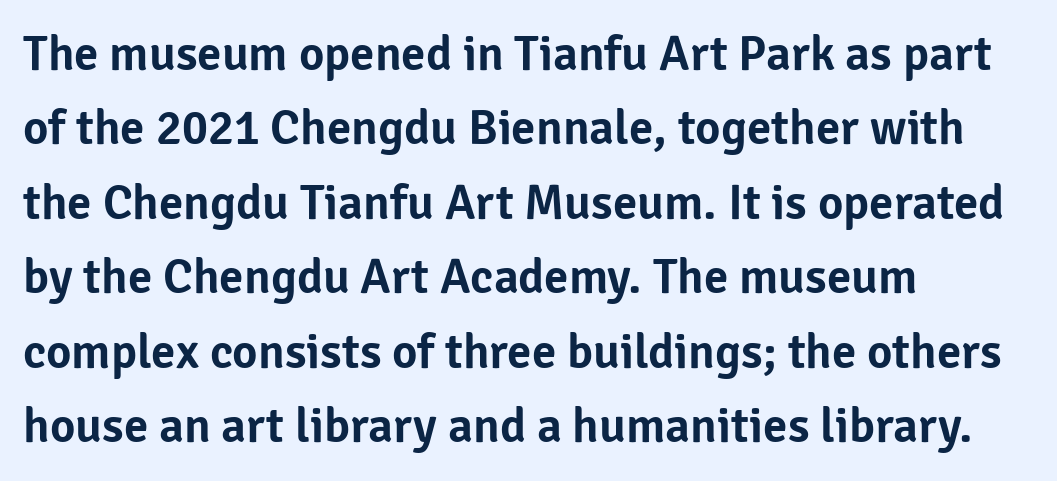
The image shows 49 px sans-serif type, upright; set left-aligned, normal line spacing (1.52x), normal letter spacing, not underlined; low stroke contrast and a medium x-height.
